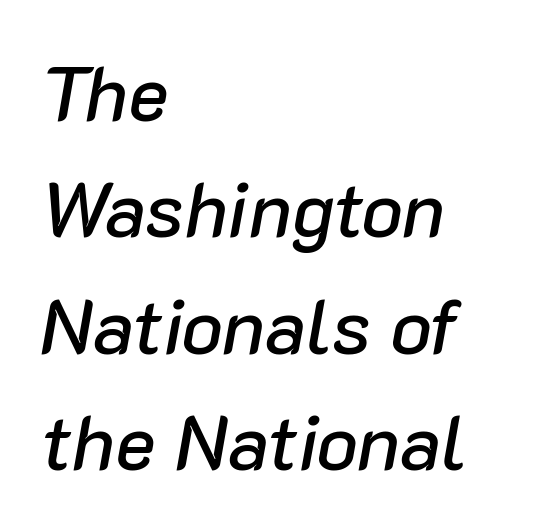
Q: Is the text italic (slanted)? A: Yes, it leans right by about 10 degrees.
Q: Is the text underlined? A: No.
Q: How is the paragraph aligned? A: Left-aligned.
Q: Is the spacing between letters normal or unusually wide? A: Normal.
Q: Is the spacing between lines tight, normal or loose? A: Normal.
Q: Width (condensed, normal, or wide)? A: Normal.
Q: Stroke contrast? A: Low.
Q: x-height? A: Medium.
Q: Monospaced? A: No.
